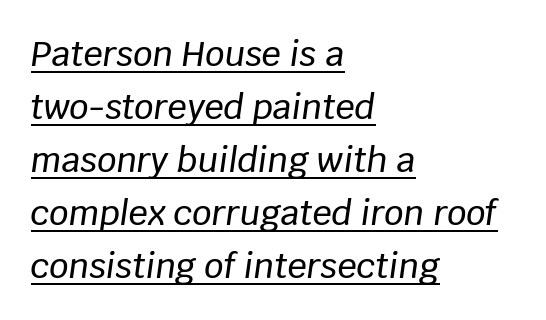
Leftover space on each line is placed entirely after the last word. In terms of posture, this sample is oblique. Somebody hit Ctrl+U on this one — the words are underlined. You could not count columns in this text — the font is proportionally spaced. There is no visible air inserted between adjacent glyphs.
